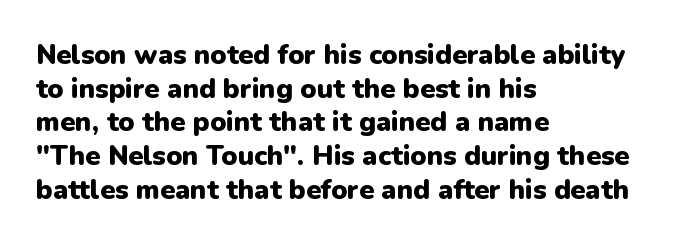
Q: Is the text bold? A: Yes.
Q: Is the text italic (slanted)? A: No, it is upright.
Q: Is the text underlined? A: No.
Q: How is the paragraph aligned? A: Left-aligned.
Q: Is the spacing between letters normal or unusually wide? A: Normal.
Q: Is the spacing between lines tight, normal or loose? A: Normal.
